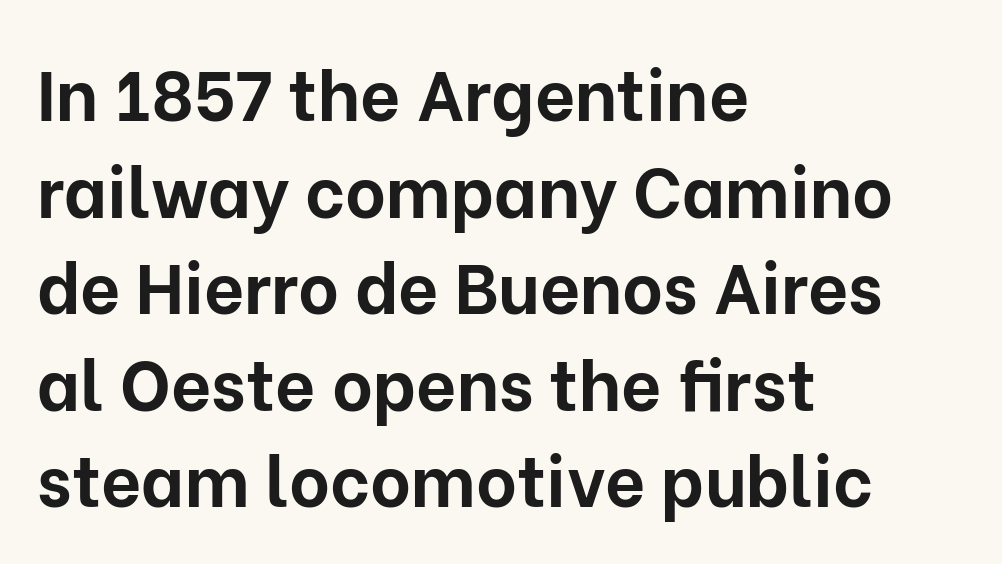
Q: Is the text bold? A: Yes.
Q: Is the text italic (slanted)? A: No, it is upright.
Q: Is the typeface a serif or a sans-serif typeface? A: Sans-serif.
Q: Is the text underlined? A: No.
Q: How is the paragraph aligned? A: Left-aligned.
Q: Is the spacing between letters normal or unusually wide? A: Normal.
Q: Is the spacing between lines tight, normal or loose? A: Normal.
Q: Width (condensed, normal, or wide)? A: Normal.
Q: Stroke contrast? A: Low.
Q: x-height? A: Medium.
Q: Monospaced? A: No.
